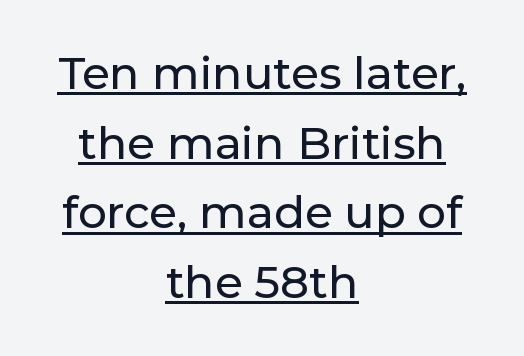
The image shows 45 px sans-serif type, upright; set centered, normal line spacing (1.55x), normal letter spacing, underlined; low stroke contrast and a medium x-height.
